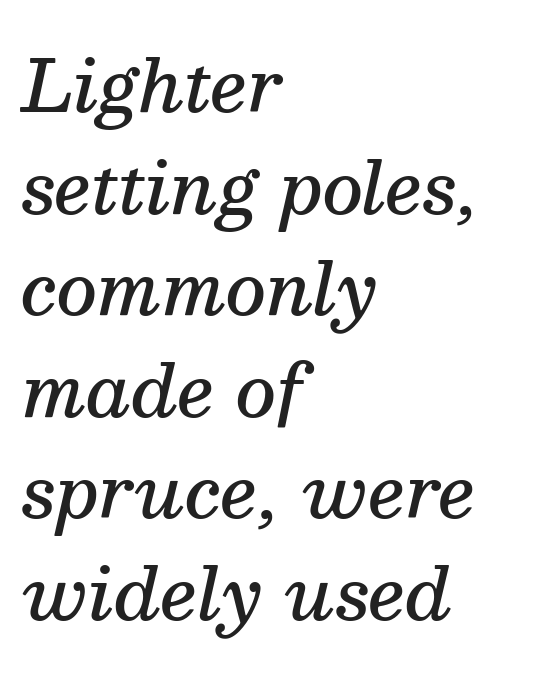
Q: Is the text bold? A: Semi-bold.
Q: Is the text italic (slanted)? A: Yes, it leans right by about 13 degrees.
Q: Is the typeface a serif or a sans-serif typeface? A: Serif.
Q: Is the text underlined? A: No.
Q: How is the paragraph aligned? A: Left-aligned.
Q: Is the spacing between letters normal or unusually wide? A: Normal.
Q: Is the spacing between lines tight, normal or loose? A: Normal.
Q: Width (condensed, normal, or wide)? A: Normal.
Q: Stroke contrast? A: Medium.
Q: x-height? A: Medium.
Q: Monospaced? A: No.
